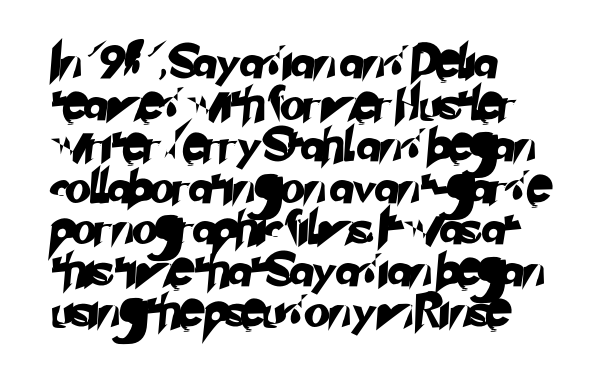
{"serif": "no", "width": "normal", "stroke_contrast": "low", "x_height": "small", "monospaced": "no", "underline": "no", "align": "left", "line_spacing": "normal", "line_spacing_ratio": 1.26, "letter_spacing": "normal", "letter_spacing_em": 0.0, "glyph_px": 33}
